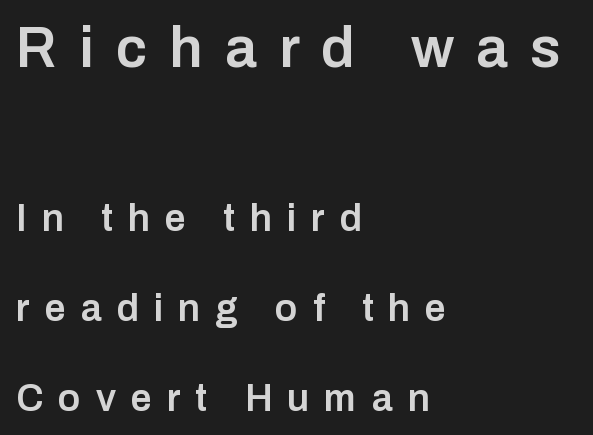
Q: Is the text bold? A: Semi-bold.
Q: Is the text italic (slanted)? A: No, it is upright.
Q: Is the typeface a serif or a sans-serif typeface? A: Sans-serif.
Q: Is the text underlined? A: No.
Q: How is the paragraph aligned? A: Left-aligned.
Q: Is the spacing between letters normal or unusually wide? A: Unusually wide.
Q: Is the spacing between lines tight, normal or loose? A: Loose.
Q: Which block of text is set in a larger size, the first (top) or the second (bottom)? A: The first (top) one.
Q: Width (condensed, normal, or wide)? A: Normal.
Q: Stroke contrast? A: Low.
Q: x-height? A: Medium.
Q: Monospaced? A: No.
